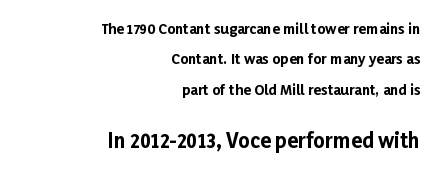
Q: Is the text bold? A: Yes.
Q: Is the text italic (slanted)? A: No, it is upright.
Q: Is the text underlined? A: No.
Q: How is the paragraph aligned? A: Right-aligned.
Q: Is the spacing between letters normal or unusually wide? A: Normal.
Q: Is the spacing between lines tight, normal or loose? A: Loose.
Q: Which block of text is set in a larger size, the first (top) or the second (bottom)? A: The second (bottom) one.
